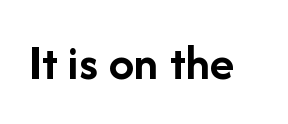
The image shows 51 px semibold sans-serif type, upright; set normal letter spacing, not underlined; low stroke contrast and a medium x-height.
